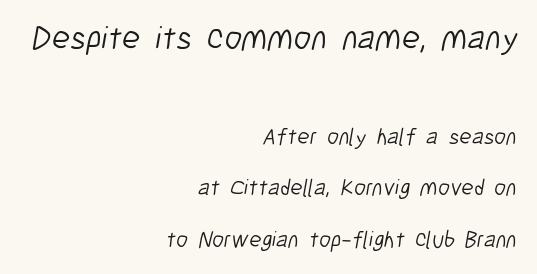
The image shows 34 px light, condensed sans-serif type; set right-aligned, loose line spacing (2.25x), normal letter spacing, not underlined; the first (top) block is 1.48x larger; low stroke contrast and a medium x-height.
